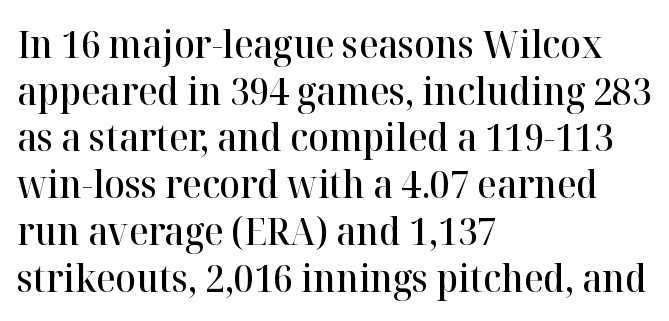
The image shows 38 px semibold serif type, upright; set left-aligned, line spacing 1.23x, normal letter spacing, not underlined; high stroke contrast and a medium x-height.
